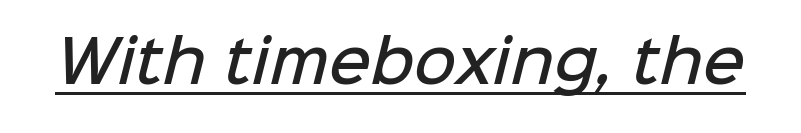
Q: Is the text bold? A: Semi-bold.
Q: Is the typeface a serif or a sans-serif typeface? A: Sans-serif.
Q: Is the text underlined? A: Yes.
Q: Is the spacing between letters normal or unusually wide? A: Normal.
Q: Width (condensed, normal, or wide)? A: Normal.
Q: Stroke contrast? A: Low.
Q: x-height? A: Medium.
Q: Monospaced? A: No.
